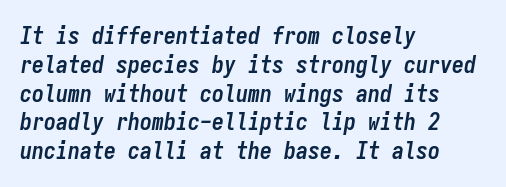
The image shows 24 px bold type, italic (leaning right); set left-aligned, line spacing 1.2x, normal letter spacing, not underlined.
